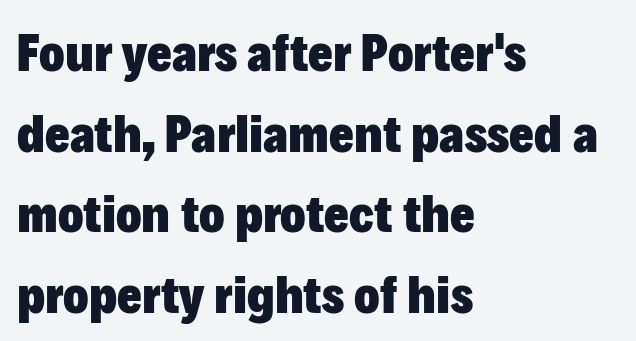
The image shows 53 px heavy sans-serif type, upright; set left-aligned, normal line spacing (1.52x), normal letter spacing, not underlined; low stroke contrast and a medium x-height.
